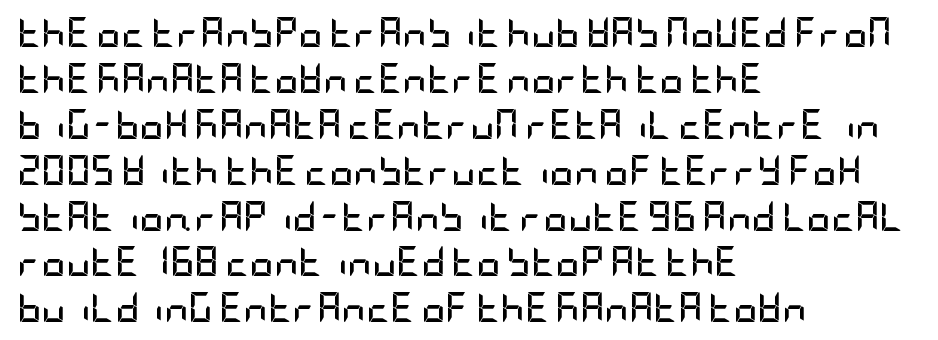
{"serif": "no", "italic": "no", "bold": "yes", "weight": "semibold", "width": "condensed", "stroke_contrast": "low", "x_height": "large", "underline": "no", "align": "left", "line_spacing": "normal", "line_spacing_ratio": 1.53, "letter_spacing": "normal", "letter_spacing_em": 0.0, "glyph_px": 30}
